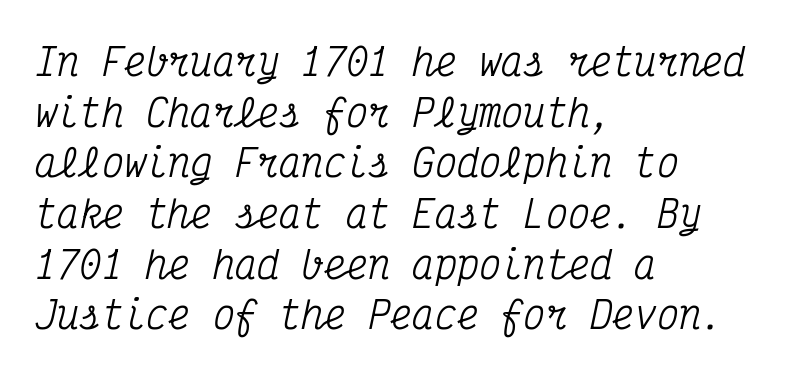
Q: Is the text italic (slanted)? A: Yes, it leans right by about 12 degrees.
Q: Is the typeface a serif or a sans-serif typeface? A: Serif.
Q: Is the text underlined? A: No.
Q: How is the paragraph aligned? A: Left-aligned.
Q: Is the spacing between letters normal or unusually wide? A: Normal.
Q: Is the spacing between lines tight, normal or loose? A: Normal.
Q: Width (condensed, normal, or wide)? A: Condensed.
Q: Stroke contrast? A: Medium.
Q: x-height? A: Medium.
Q: Monospaced? A: Yes.
